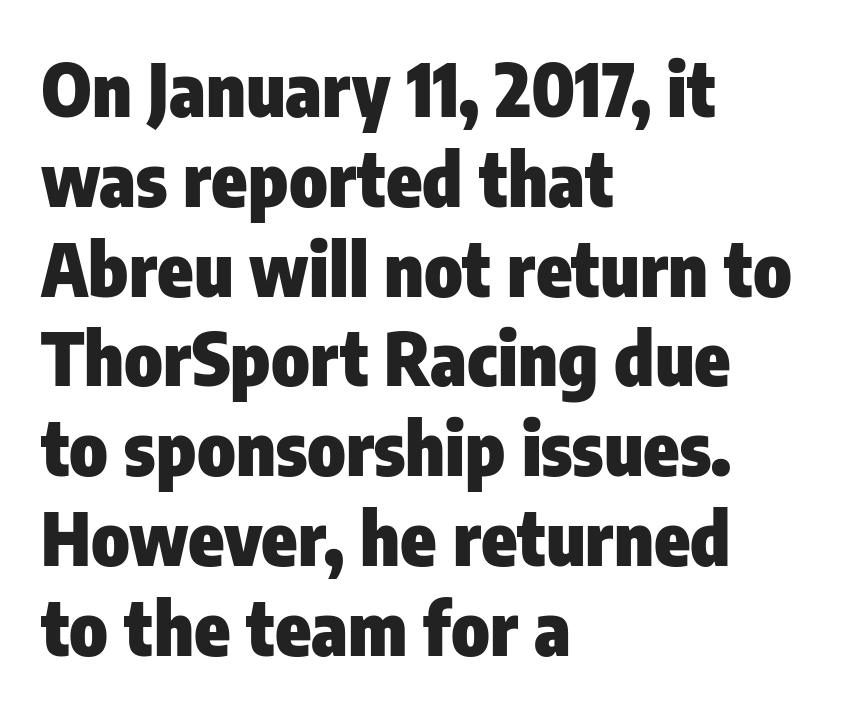
Q: Is the text bold? A: Yes.
Q: Is the text italic (slanted)? A: No, it is upright.
Q: Is the typeface a serif or a sans-serif typeface? A: Sans-serif.
Q: Is the text underlined? A: No.
Q: How is the paragraph aligned? A: Left-aligned.
Q: Is the spacing between letters normal or unusually wide? A: Normal.
Q: Width (condensed, normal, or wide)? A: Condensed.
Q: Stroke contrast? A: Low.
Q: x-height? A: Medium.
Q: Monospaced? A: No.
